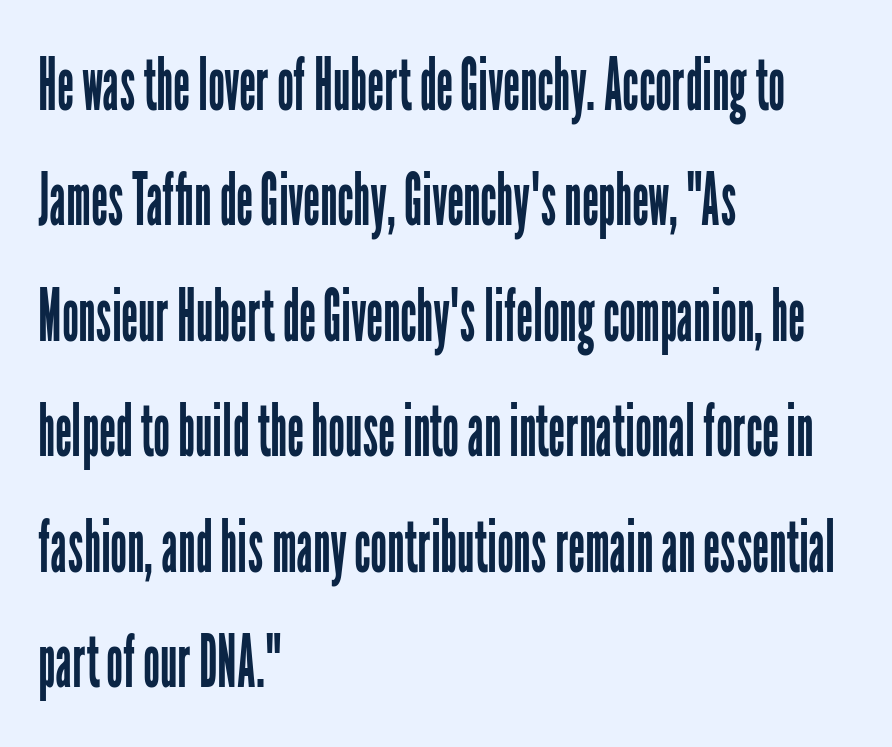
The image shows 74 px regular-weight, condensed sans-serif type, upright; set left-aligned, normal line spacing (1.56x), normal letter spacing, not underlined; low stroke contrast and a medium x-height.
